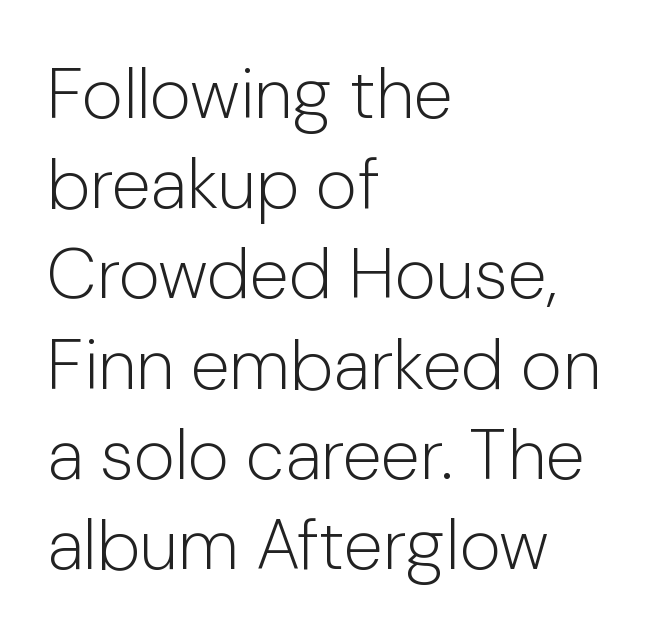
{"serif": "no", "italic": "no", "bold": "no", "weight": "light", "width": "normal", "stroke_contrast": "low", "x_height": "medium", "monospaced": "no", "underline": "no", "align": "left", "line_spacing": "normal", "line_spacing_ratio": 1.27, "letter_spacing": "normal", "letter_spacing_em": 0.0, "glyph_px": 71}
